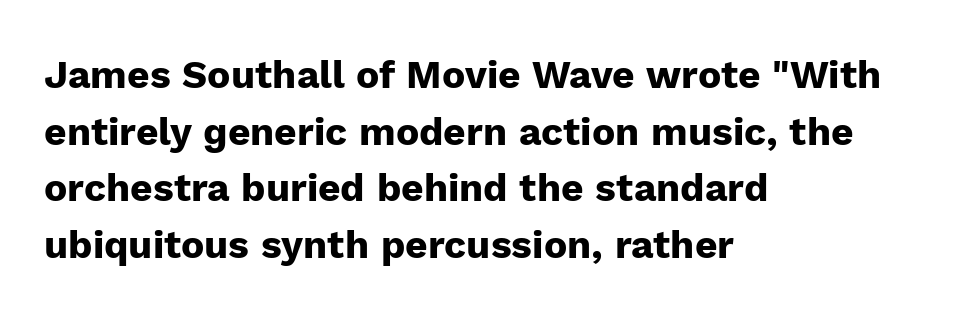
The rendering uses a moderate line-height, typical for paragraphs. Does the weight exceed regular? Yes, all the way to bold. You could call the tracking neutral — neither tight nor loose. Decoration check: the copy has no underline. If you drew a ruler down the left edge, every line would touch it.
